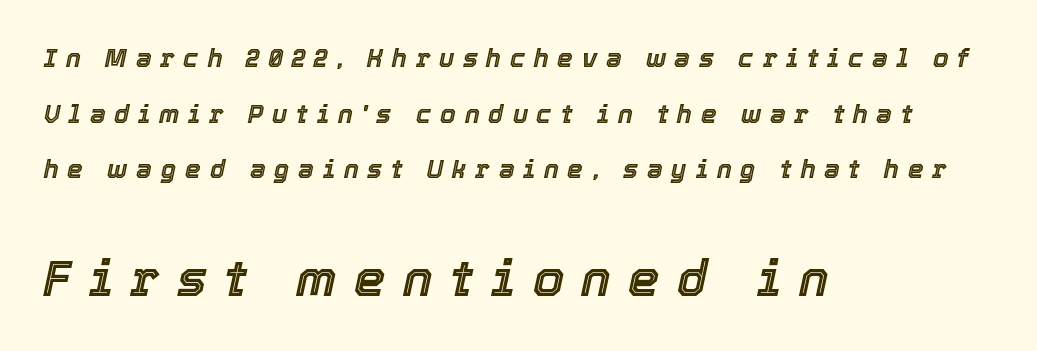
The image shows 50 px text type, italic (leaning right); set left-aligned, loose line spacing (2.23x), unusually wide letter spacing (+0.35 em), not underlined; the second (bottom) block is 2.0x larger; a medium x-height.
